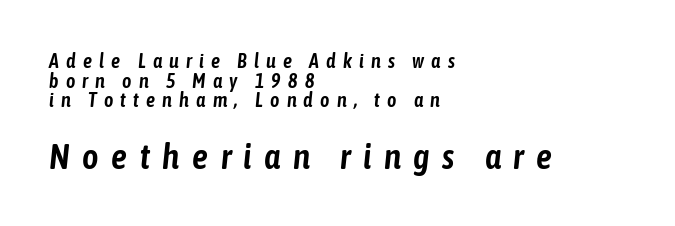
Q: Is the text italic (slanted)? A: Yes, it leans right by about 6 degrees.
Q: Is the text underlined? A: No.
Q: How is the paragraph aligned? A: Left-aligned.
Q: Is the spacing between letters normal or unusually wide? A: Unusually wide.
Q: Is the spacing between lines tight, normal or loose? A: Tight.
Q: Which block of text is set in a larger size, the first (top) or the second (bottom)? A: The second (bottom) one.
Q: Width (condensed, normal, or wide)? A: Condensed.
Q: Stroke contrast? A: Low.
Q: x-height? A: Medium.
Q: Monospaced? A: No.
